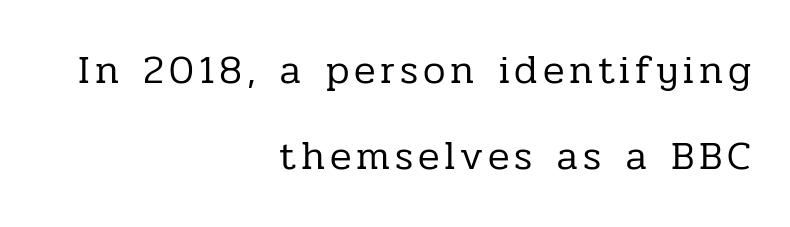
{"serif": "yes", "italic": "no", "bold": "no", "weight": "regular", "width": "normal", "stroke_contrast": "low", "x_height": "medium", "monospaced": "no", "underline": "no", "align": "right", "line_spacing": "loose", "line_spacing_ratio": 2.16, "glyph_px": 40}
